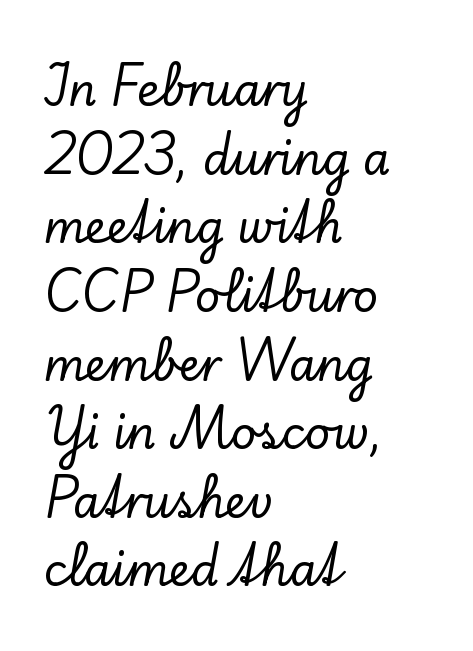
Q: Is the text italic (slanted)? A: Yes.
Q: Is the typeface a serif or a sans-serif typeface? A: Serif.
Q: Is the text underlined? A: No.
Q: How is the paragraph aligned? A: Left-aligned.
Q: Is the spacing between letters normal or unusually wide? A: Normal.
Q: Is the spacing between lines tight, normal or loose? A: Normal.
Q: Width (condensed, normal, or wide)? A: Normal.
Q: Stroke contrast? A: Low.
Q: x-height? A: Small.
Q: Monospaced? A: No.
